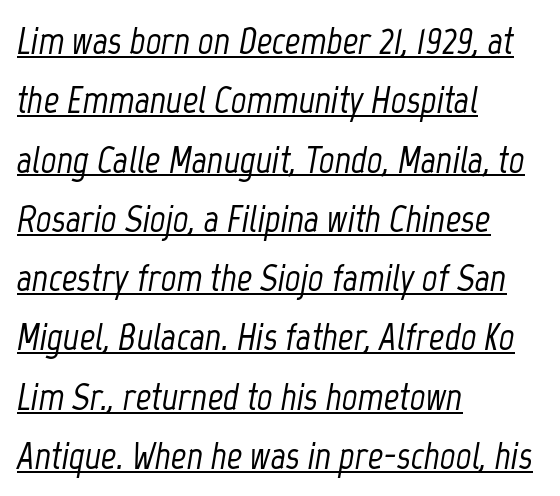
{"italic": "yes", "lean": "right", "slant_degrees": 12, "width": "condensed", "stroke_contrast": "low", "x_height": "medium", "monospaced": "no", "underline": "yes", "align": "left", "line_spacing": "normal", "line_spacing_ratio": 1.56, "letter_spacing": "normal", "letter_spacing_em": 0.0, "glyph_px": 38}
